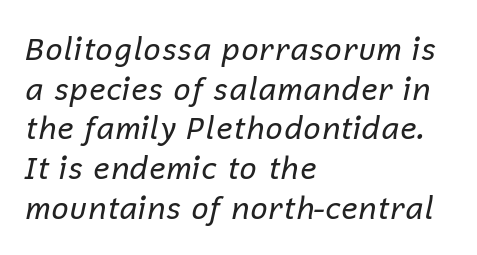
The image shows 31 px regular-weight type, italic (leaning right); set left-aligned, normal line spacing (1.28x), normal letter spacing, not underlined; low stroke contrast and a medium x-height.
